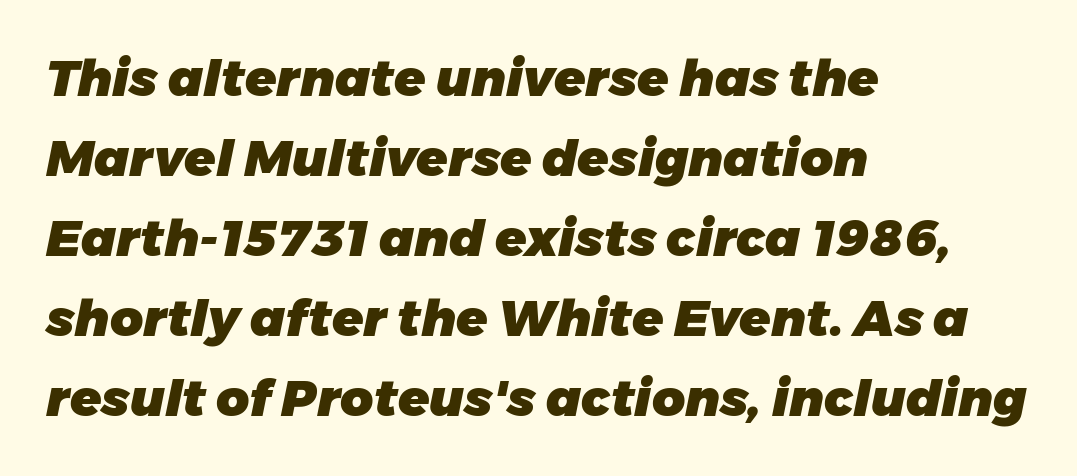
This rendering leaves character spacing at its baseline value. Clear beneath every line of the passage. It's the slanting kind of type. How would I describe the line gaps? Plain and ordinary. Is the block centered? No — it sits flush against the left margin. The face used here has the dense, thick strokes of a bold.
